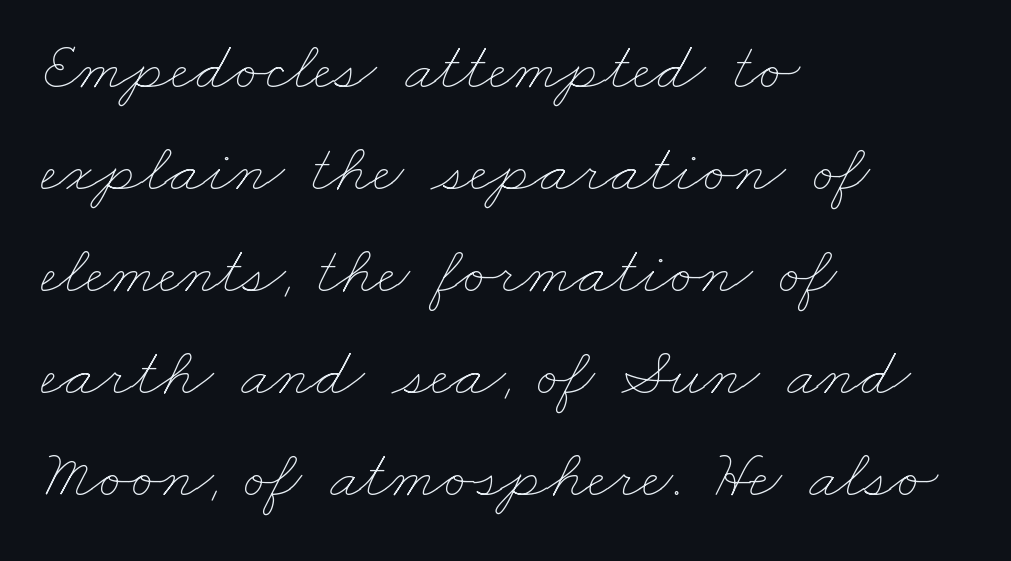
Spacing verdict: proportional, widths tailored to each character. Is the type heavy? It reads as light-to-regular instead. What's the leading like? Ordinary, nothing unusual. If you drew a ruler down the left edge, every line would touch it. The zone under the glyphs is completely vacant. These lines keep a tight, regular rhythm from letter to letter.
